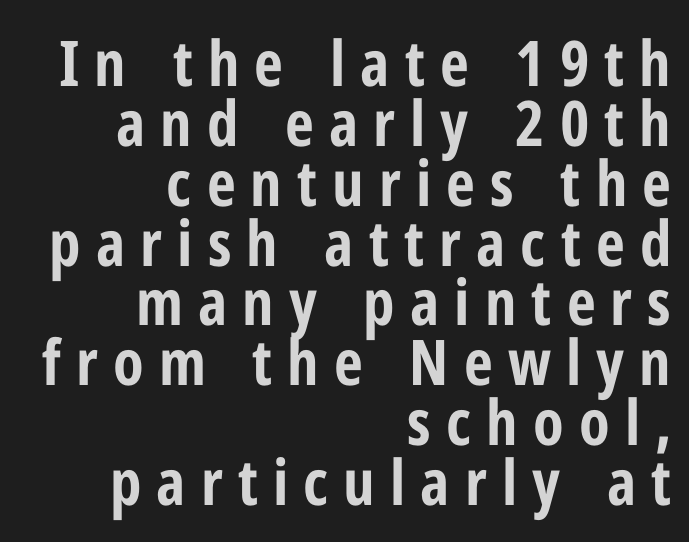
Q: Is the text bold? A: Yes.
Q: Is the text italic (slanted)? A: No, it is upright.
Q: Is the typeface a serif or a sans-serif typeface? A: Sans-serif.
Q: Is the text underlined? A: No.
Q: How is the paragraph aligned? A: Right-aligned.
Q: Is the spacing between letters normal or unusually wide? A: Unusually wide.
Q: Is the spacing between lines tight, normal or loose? A: Tight.
Q: Width (condensed, normal, or wide)? A: Condensed.
Q: Stroke contrast? A: Low.
Q: x-height? A: Medium.
Q: Monospaced? A: No.
